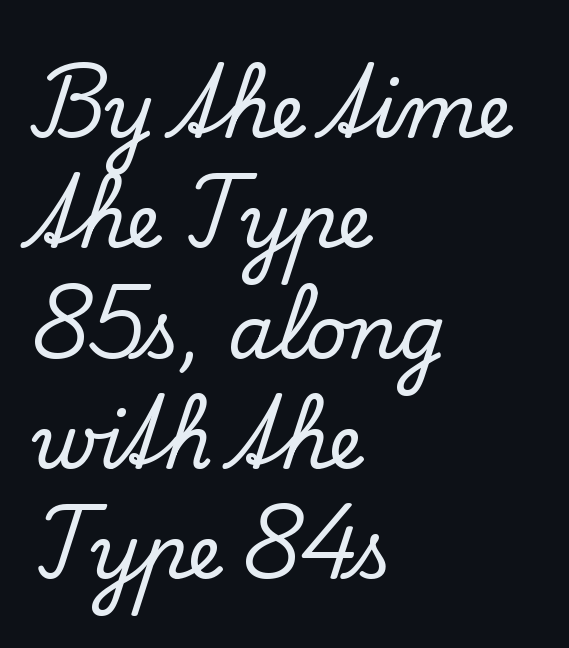
Q: Is the text italic (slanted)? A: Yes.
Q: Is the typeface a serif or a sans-serif typeface? A: Serif.
Q: Is the text underlined? A: No.
Q: How is the paragraph aligned? A: Left-aligned.
Q: Is the spacing between letters normal or unusually wide? A: Normal.
Q: Is the spacing between lines tight, normal or loose? A: Normal.
Q: Width (condensed, normal, or wide)? A: Normal.
Q: Stroke contrast? A: Low.
Q: x-height? A: Small.
Q: Monospaced? A: No.
